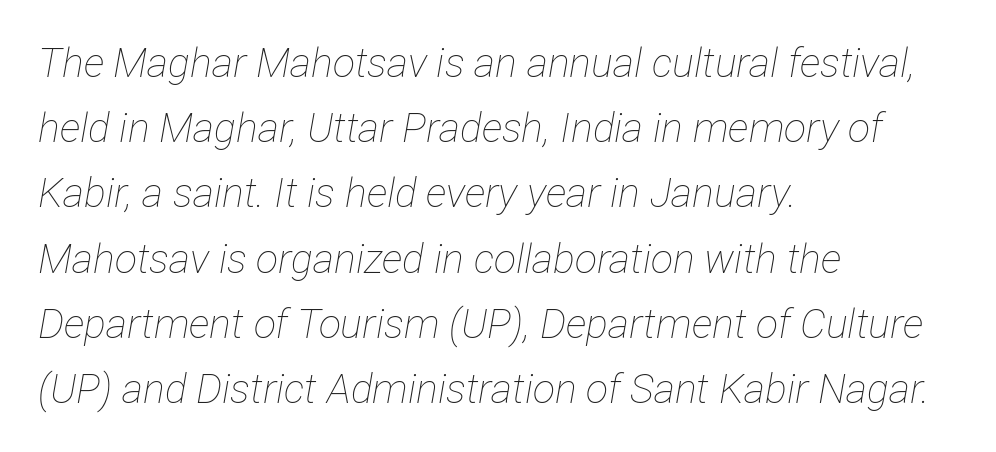
{"italic": "yes", "lean": "right", "slant_degrees": 12, "bold": "no", "weight": "thin", "width": "condensed", "stroke_contrast": "low", "x_height": "medium", "monospaced": "no", "underline": "no", "align": "left", "line_spacing": "normal", "line_spacing_ratio": 1.59, "letter_spacing": "normal", "letter_spacing_em": 0.0, "glyph_px": 41}
